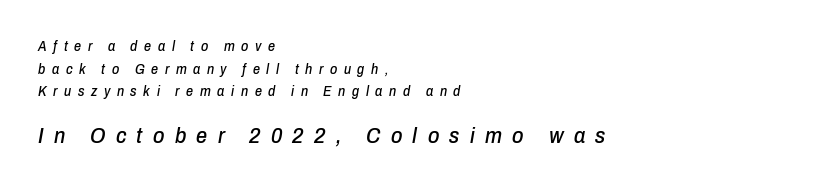
The letters are spread apart with noticeably loose tracking. Evenly set lines give the paragraph a standard silhouette. Quick note: italic. Look at the glyph heights: the lower group is clearly the bigger setting.
